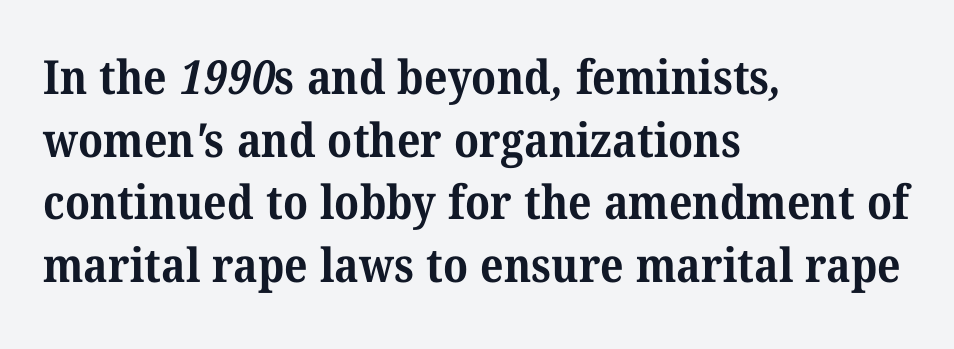
Q: Is the text bold? A: Yes.
Q: Is the typeface a serif or a sans-serif typeface? A: Serif.
Q: Is the text underlined? A: No.
Q: How is the paragraph aligned? A: Left-aligned.
Q: Is the spacing between letters normal or unusually wide? A: Normal.
Q: Is the spacing between lines tight, normal or loose? A: Normal.
Q: Width (condensed, normal, or wide)? A: Normal.
Q: Stroke contrast? A: Medium.
Q: x-height? A: Medium.
Q: Monospaced? A: No.
